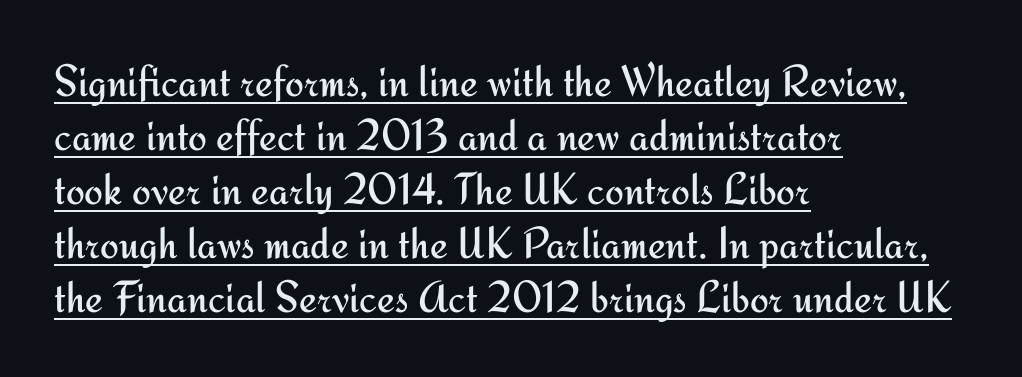
Q: Is the text bold? A: No.
Q: Is the text italic (slanted)? A: No, it is upright.
Q: Is the typeface a serif or a sans-serif typeface? A: Sans-serif.
Q: Is the text underlined? A: Yes.
Q: How is the paragraph aligned? A: Left-aligned.
Q: Is the spacing between letters normal or unusually wide? A: Normal.
Q: Width (condensed, normal, or wide)? A: Normal.
Q: Stroke contrast? A: Medium.
Q: x-height? A: Small.
Q: Monospaced? A: No.
